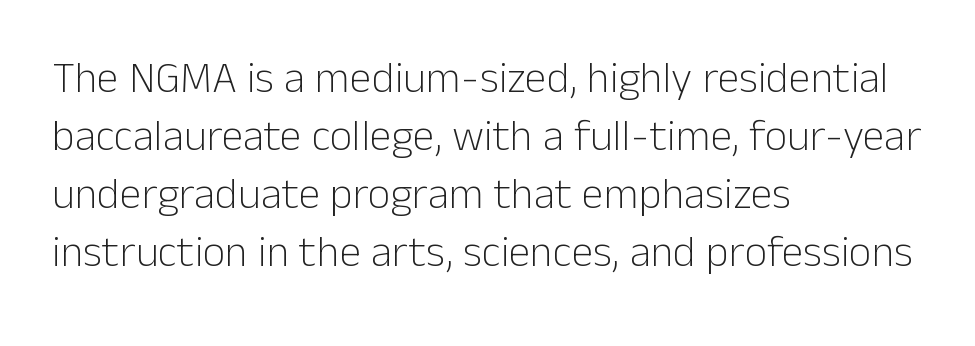
Q: Is the text bold? A: No.
Q: Is the text italic (slanted)? A: No, it is upright.
Q: Is the typeface a serif or a sans-serif typeface? A: Sans-serif.
Q: Is the text underlined? A: No.
Q: How is the paragraph aligned? A: Left-aligned.
Q: Is the spacing between letters normal or unusually wide? A: Normal.
Q: Is the spacing between lines tight, normal or loose? A: Normal.
Q: Width (condensed, normal, or wide)? A: Normal.
Q: Stroke contrast? A: Low.
Q: x-height? A: Medium.
Q: Monospaced? A: No.
